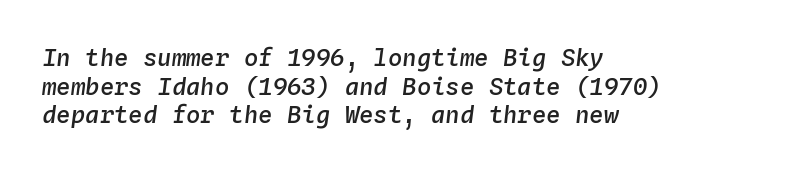
Check under the words: just untouched page. I'd describe the lettering as semibold — firm but not a full bold. What stands out about the letter spacing? Nothing — it is the standard amount. Short and long lines alike share a common starting point at left. Rendered with sloped, italic letterforms.
